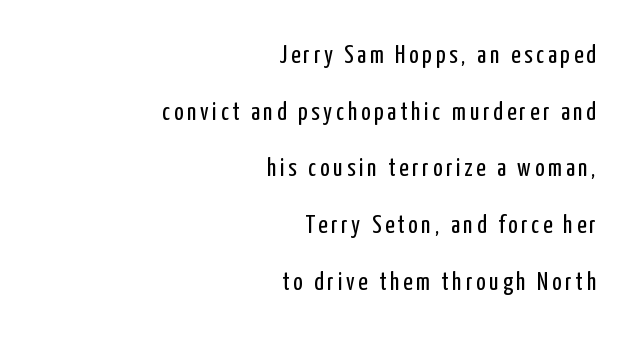
The image shows 25 px text type, upright; set right-aligned, loose line spacing (2.27x), not underlined.
